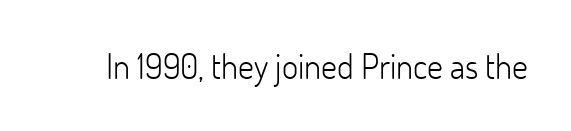
Q: Is the text bold? A: No.
Q: Is the text italic (slanted)? A: No, it is upright.
Q: Is the typeface a serif or a sans-serif typeface? A: Sans-serif.
Q: Is the text underlined? A: No.
Q: Is the spacing between letters normal or unusually wide? A: Normal.
Q: Width (condensed, normal, or wide)? A: Normal.
Q: Stroke contrast? A: Low.
Q: x-height? A: Small.
Q: Monospaced? A: No.
